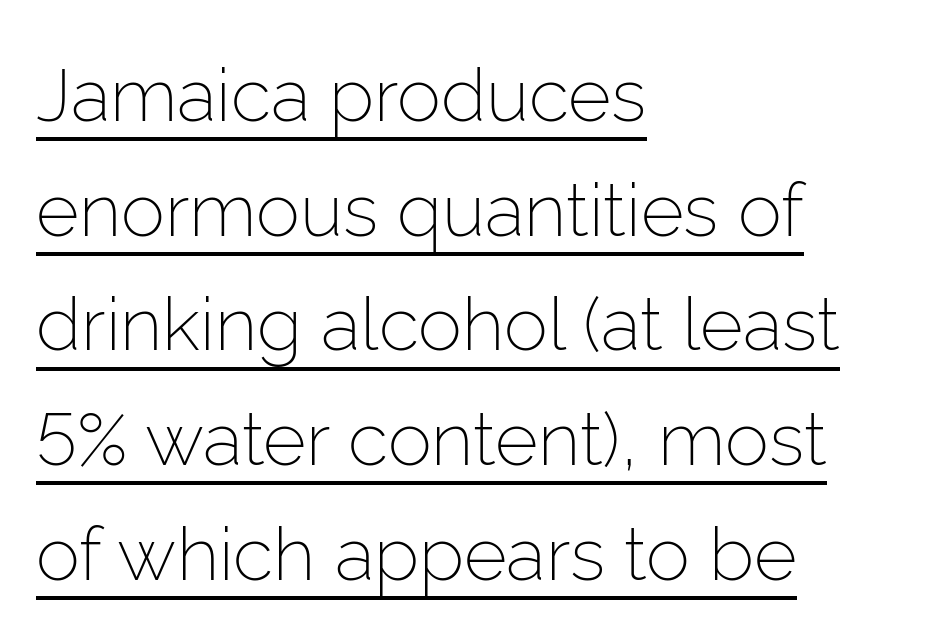
The rendered words wear a rule along their underside. The font sits on the lighter half of the weight spectrum, regular included. Each letter's strokes conclude bluntly, with no projecting serifs. Do the characters align in a grid? No, the font is proportional.
